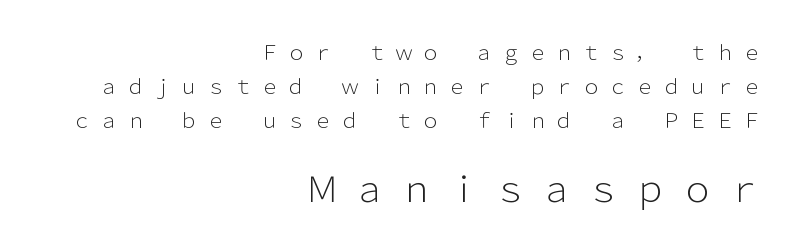
Q: Is the text bold? A: No.
Q: Is the text italic (slanted)? A: No, it is upright.
Q: Is the typeface a serif or a sans-serif typeface? A: Sans-serif.
Q: Is the text underlined? A: No.
Q: How is the paragraph aligned? A: Right-aligned.
Q: Is the spacing between letters normal or unusually wide? A: Unusually wide.
Q: Is the spacing between lines tight, normal or loose? A: Normal.
Q: Which block of text is set in a larger size, the first (top) or the second (bottom)? A: The second (bottom) one.
Q: Width (condensed, normal, or wide)? A: Normal.
Q: Stroke contrast? A: Low.
Q: x-height? A: Medium.
Q: Monospaced? A: No.
